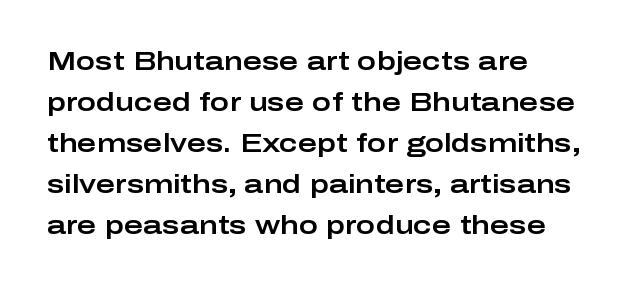
Q: Is the text italic (slanted)? A: No, it is upright.
Q: Is the text underlined? A: No.
Q: How is the paragraph aligned? A: Left-aligned.
Q: Is the spacing between letters normal or unusually wide? A: Normal.
Q: Is the spacing between lines tight, normal or loose? A: Normal.
